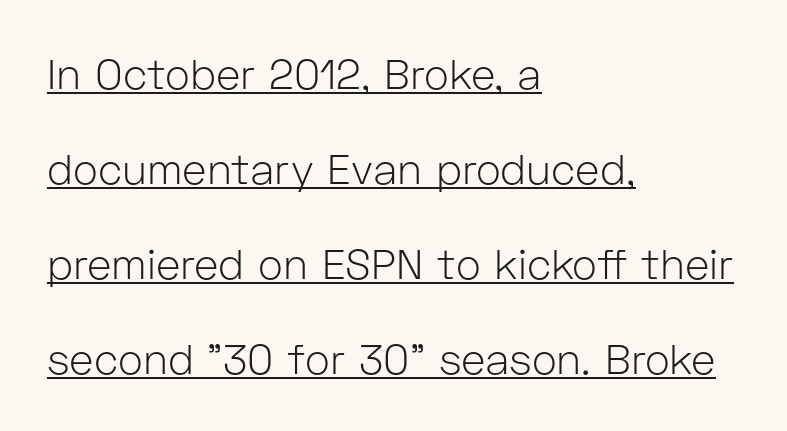
{"serif": "no", "italic": "no", "bold": "no", "weight": "light", "width": "normal", "stroke_contrast": "low", "x_height": "medium", "monospaced": "no", "underline": "yes", "align": "left", "line_spacing": "loose", "line_spacing_ratio": 2.26, "letter_spacing": "normal", "letter_spacing_em": 0.0, "glyph_px": 42}
